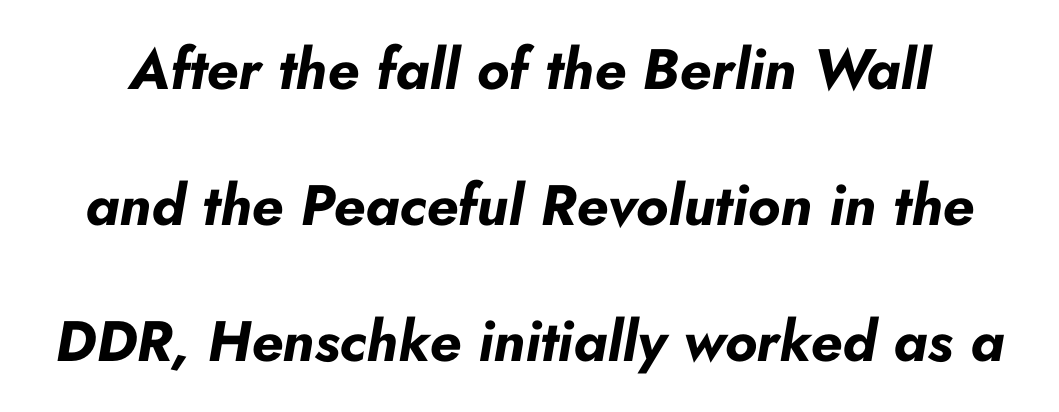
{"italic": "yes", "lean": "right", "slant_degrees": 10, "bold": "yes", "weight": "bold", "width": "normal", "stroke_contrast": "low", "x_height": "small", "monospaced": "no", "underline": "no", "line_spacing": "loose", "line_spacing_ratio": 2.39, "letter_spacing": "normal", "letter_spacing_em": 0.0, "glyph_px": 57}
